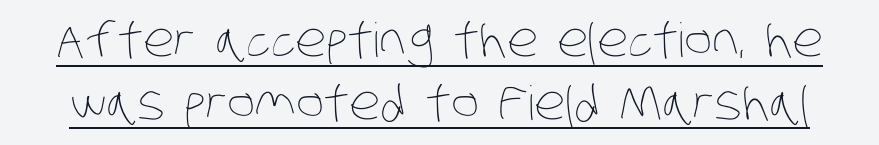
Q: Is the text bold? A: No.
Q: Is the text underlined? A: Yes.
Q: Is the spacing between letters normal or unusually wide? A: Normal.
Q: Is the spacing between lines tight, normal or loose? A: Normal.
Q: Width (condensed, normal, or wide)? A: Condensed.
Q: Stroke contrast? A: Low.
Q: x-height? A: Large.
Q: Monospaced? A: No.
